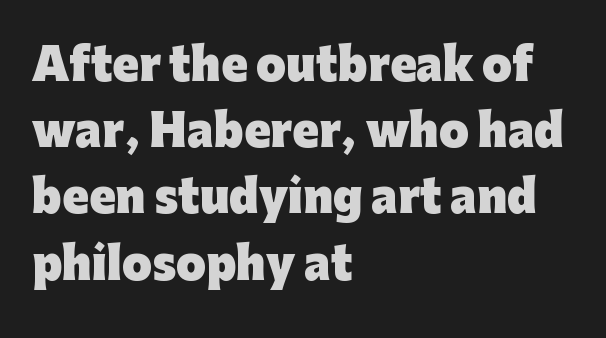
{"serif": "no", "italic": "no", "bold": "yes", "weight": "heavy", "width": "normal", "stroke_contrast": "low", "x_height": "medium", "monospaced": "no", "underline": "no", "align": "left", "line_spacing": "normal", "line_spacing_ratio": 1.54, "letter_spacing": "normal", "letter_spacing_em": 0.0, "glyph_px": 43}
